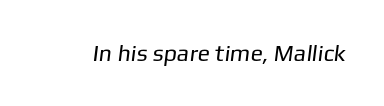
{"bold": "no", "underline": "no", "letter_spacing": "normal", "letter_spacing_em": 0.0, "glyph_px": 23}
